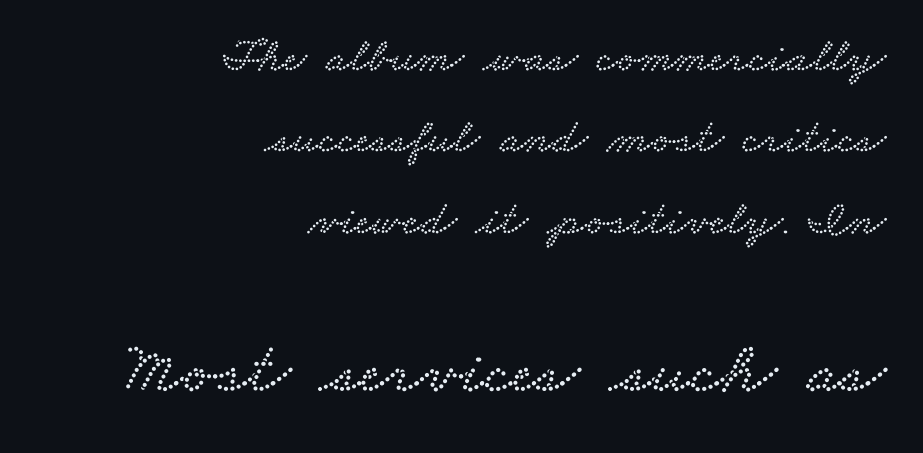
Q: Is the typeface a serif or a sans-serif typeface? A: Serif.
Q: Is the text underlined? A: No.
Q: How is the paragraph aligned? A: Right-aligned.
Q: Is the spacing between letters normal or unusually wide? A: Normal.
Q: Is the spacing between lines tight, normal or loose? A: Normal.
Q: Which block of text is set in a larger size, the first (top) or the second (bottom)? A: The second (bottom) one.
Q: Width (condensed, normal, or wide)? A: Wide.
Q: Stroke contrast? A: Low.
Q: x-height? A: Small.
Q: Monospaced? A: No.
